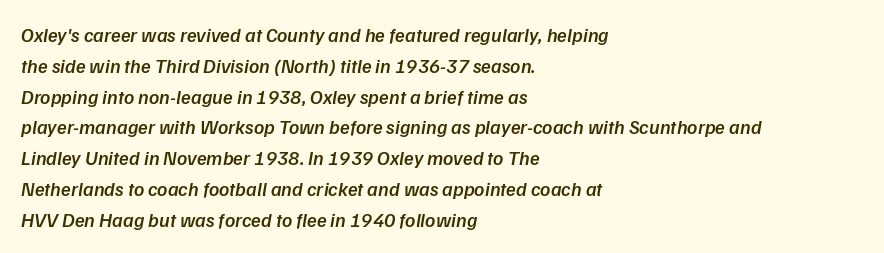
The image shows 20 px text type, italic (leaning right); set left-aligned, normal line spacing (1.54x), normal letter spacing, not underlined.
